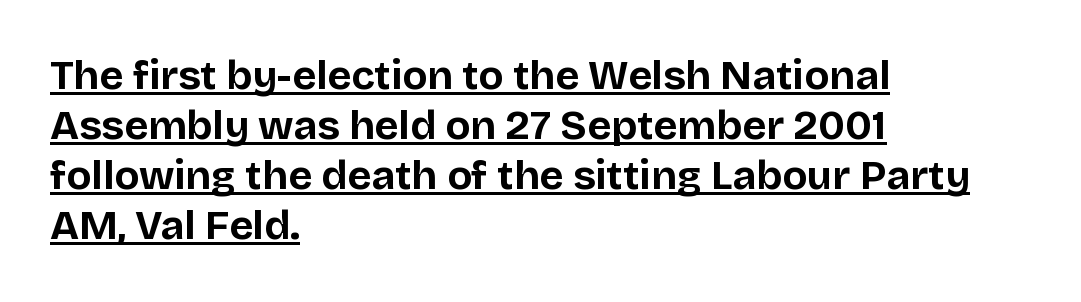
Q: Is the text bold? A: Yes.
Q: Is the text italic (slanted)? A: No, it is upright.
Q: Is the typeface a serif or a sans-serif typeface? A: Sans-serif.
Q: Is the text underlined? A: Yes.
Q: How is the paragraph aligned? A: Left-aligned.
Q: Is the spacing between letters normal or unusually wide? A: Normal.
Q: Width (condensed, normal, or wide)? A: Normal.
Q: Stroke contrast? A: Low.
Q: x-height? A: Large.
Q: Monospaced? A: No.
